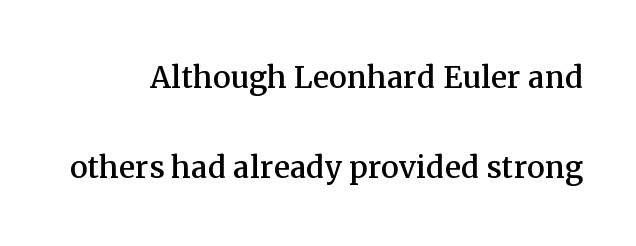
The image shows 40 px serif type, upright; set loose line spacing (2.26x), normal letter spacing, not underlined; medium stroke contrast and a medium x-height.
